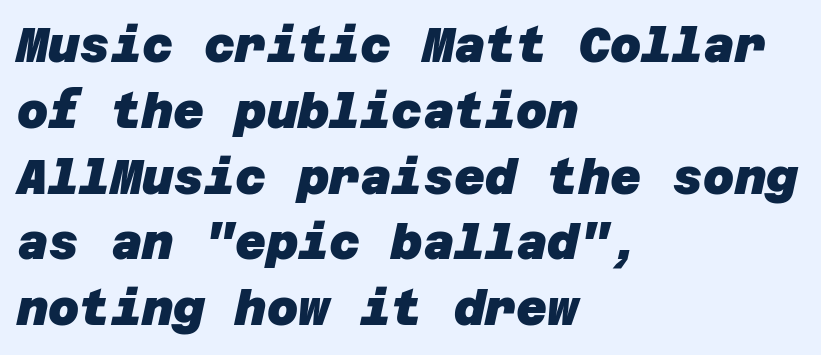
The image shows 48 px heavy sans-serif type; set left-aligned, normal line spacing (1.37x), normal letter spacing, not underlined; low stroke contrast and a large x-height.
